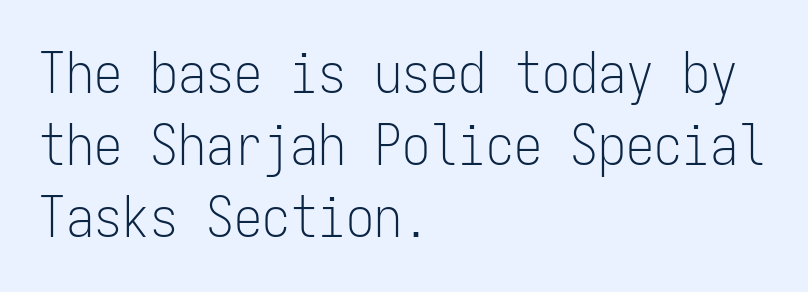
The image shows 56 px light, condensed sans-serif type, upright, monospaced; set left-aligned, normal line spacing (1.29x), normal letter spacing, not underlined; low stroke contrast and a medium x-height.
